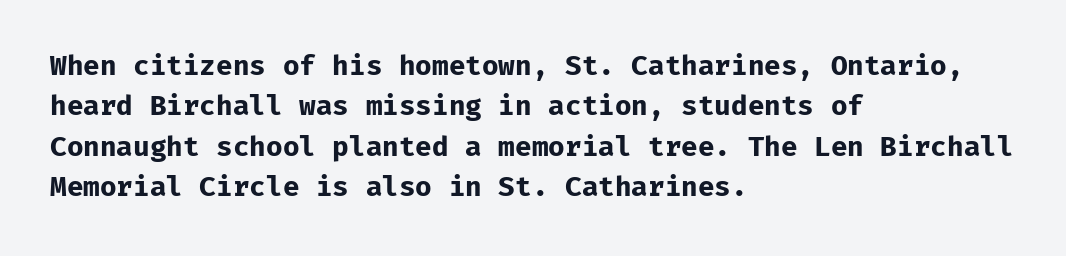
Look at the tracking — it's just the regular setting, nothing added. A classic flush-left, rag-right setting is used for this passage. Lines of text with bare space underneath. The font's upright variant was chosen for this text.
